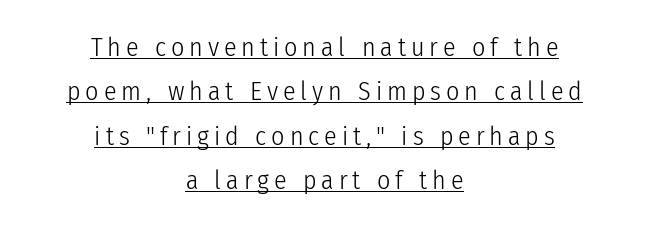
Stems and bowls with no extra thickness — not bold. The face used here appears with an underline applied. Characters remain perfectly vertical along every line. Notice how the passage keeps no hard edge, just a central spine.
